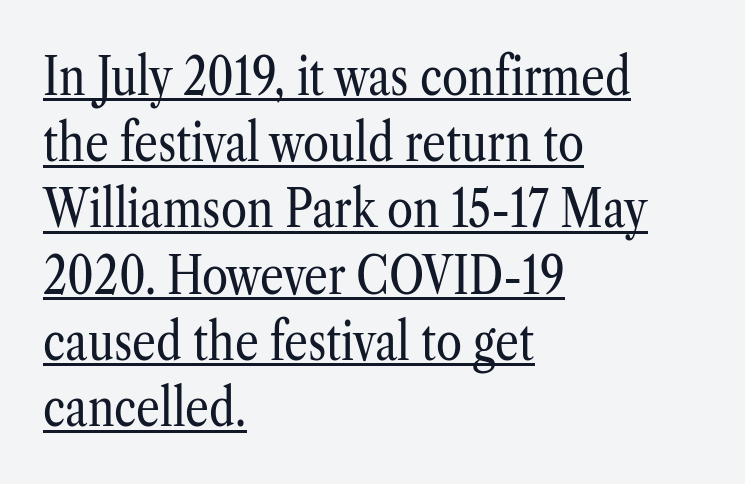
Q: Is the text bold? A: No.
Q: Is the text italic (slanted)? A: No, it is upright.
Q: Is the typeface a serif or a sans-serif typeface? A: Serif.
Q: Is the text underlined? A: Yes.
Q: How is the paragraph aligned? A: Left-aligned.
Q: Is the spacing between letters normal or unusually wide? A: Normal.
Q: Is the spacing between lines tight, normal or loose? A: Normal.
Q: Width (condensed, normal, or wide)? A: Condensed.
Q: Stroke contrast? A: Low.
Q: x-height? A: Medium.
Q: Monospaced? A: No.
